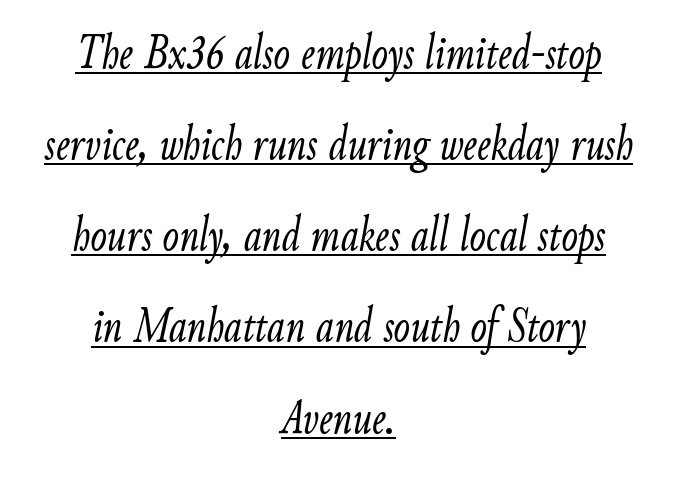
Q: Is the text bold? A: No.
Q: Is the text italic (slanted)? A: Yes, it leans right by about 9 degrees.
Q: Is the text underlined? A: Yes.
Q: How is the paragraph aligned? A: Centered.
Q: Is the spacing between letters normal or unusually wide? A: Normal.
Q: Width (condensed, normal, or wide)? A: Condensed.
Q: Stroke contrast? A: Low.
Q: x-height? A: Small.
Q: Monospaced? A: No.
